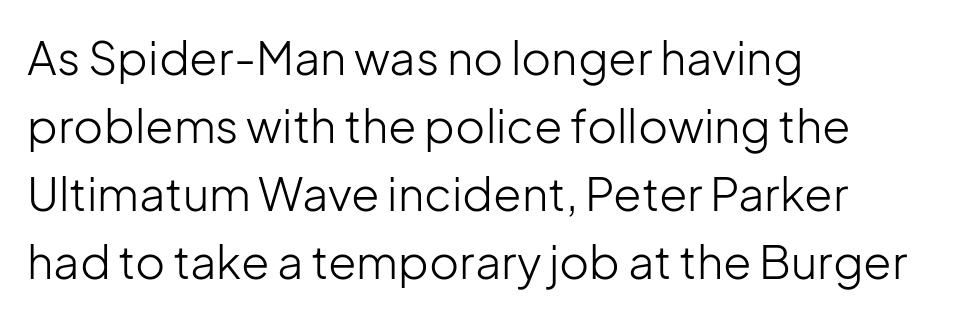
The image shows 46 px light sans-serif type, upright; set left-aligned, normal line spacing (1.48x), normal letter spacing, not underlined; low stroke contrast and a medium x-height.
